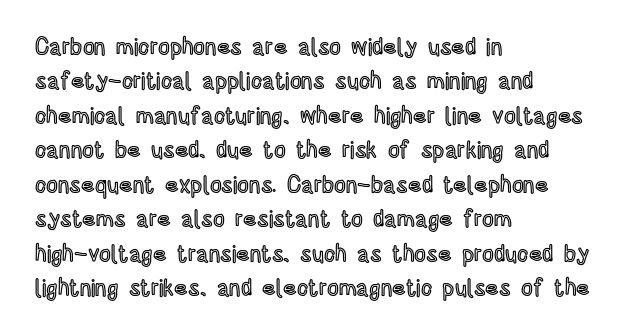
Q: Is the text italic (slanted)? A: No, it is upright.
Q: Is the text underlined? A: No.
Q: How is the paragraph aligned? A: Left-aligned.
Q: Is the spacing between letters normal or unusually wide? A: Normal.
Q: Is the spacing between lines tight, normal or loose? A: Normal.
